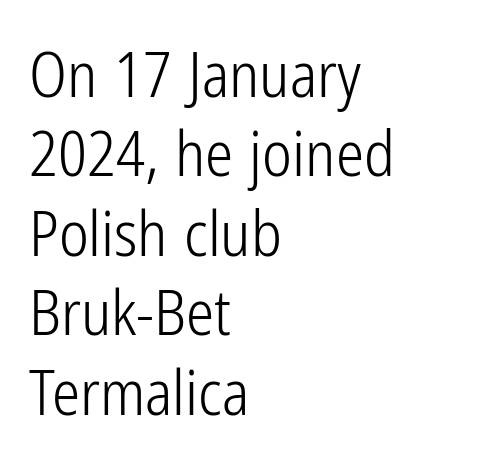
The image shows 63 px light, condensed sans-serif type, upright; set left-aligned, normal line spacing (1.26x), normal letter spacing, not underlined; low stroke contrast and a medium x-height.
